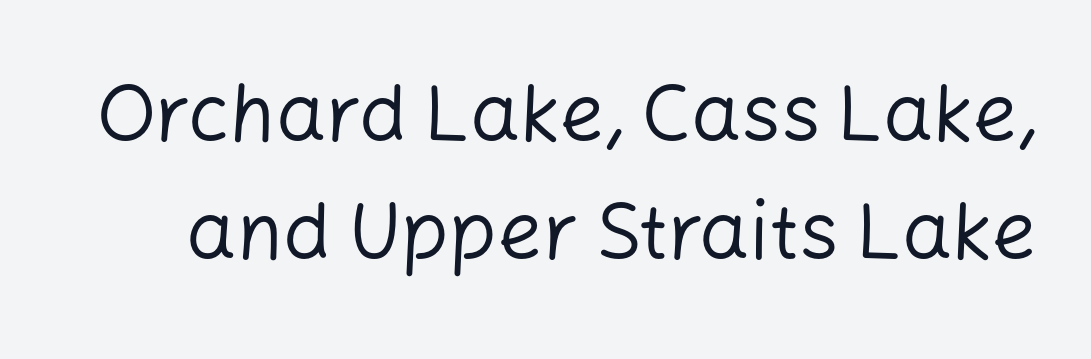
Q: Is the text bold? A: No.
Q: Is the text italic (slanted)? A: No, it is upright.
Q: Is the typeface a serif or a sans-serif typeface? A: Sans-serif.
Q: Is the text underlined? A: No.
Q: Is the spacing between letters normal or unusually wide? A: Normal.
Q: Is the spacing between lines tight, normal or loose? A: Normal.
Q: Width (condensed, normal, or wide)? A: Normal.
Q: Stroke contrast? A: Low.
Q: x-height? A: Medium.
Q: Monospaced? A: No.
